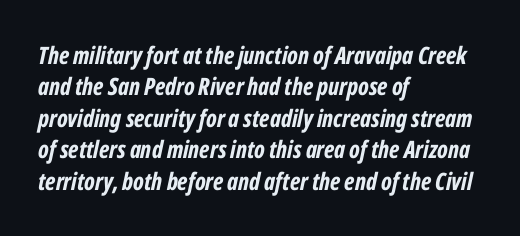
The passage shown stacks its lines at a standard gap. Compared with ordinary roman type, these characters are visibly tilted. Set as a true bold cut, around the 700 mark. Compared with typical body copy, the letter spacing here is the same. Glance below the letters and you will spot only blank space.
